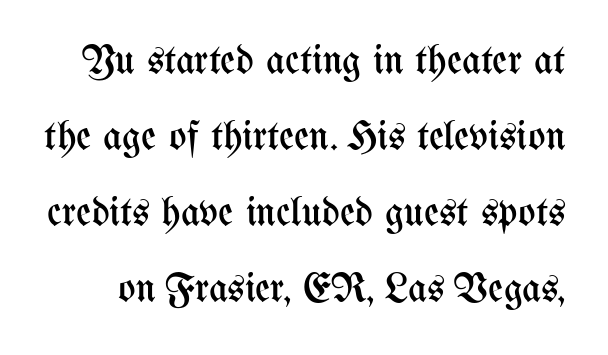
Q: Is the text bold? A: No.
Q: Is the text italic (slanted)? A: No, it is upright.
Q: Is the text underlined? A: No.
Q: Is the spacing between letters normal or unusually wide? A: Normal.
Q: Width (condensed, normal, or wide)? A: Condensed.
Q: Stroke contrast? A: Medium.
Q: x-height? A: Medium.
Q: Monospaced? A: No.
